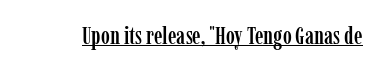
{"italic": "no", "underline": "yes", "letter_spacing": "normal", "letter_spacing_em": 0.0, "glyph_px": 24}
